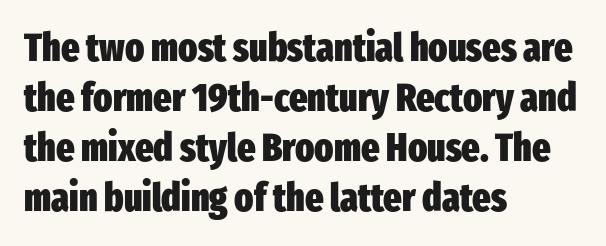
The passage shown is typed in a proportional face where columns would drift. The passage shown has conventional tracking throughout. Do the letters lean? They stand straight. Line starts are locked; line ends wander. Descender tails drop into unmarked territory.
